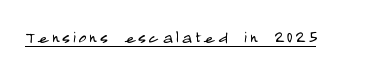
{"italic": "no", "bold": "no", "underline": "yes", "glyph_px": 21}
